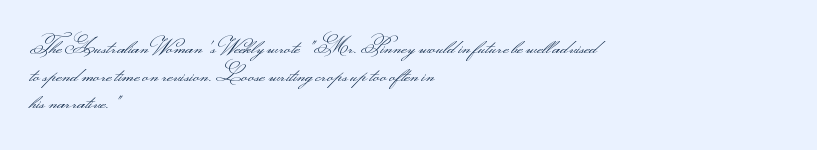
Q: Is the text bold? A: No.
Q: Is the text italic (slanted)? A: Yes.
Q: Is the text underlined? A: No.
Q: How is the paragraph aligned? A: Left-aligned.
Q: Is the spacing between letters normal or unusually wide? A: Normal.
Q: Is the spacing between lines tight, normal or loose? A: Normal.
